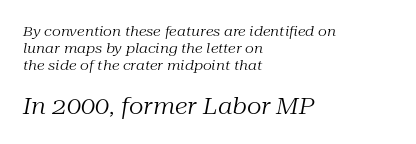
The image shows 23 px text type, italic (leaning right); set left-aligned, line spacing 1.21x, normal letter spacing, not underlined; the second (bottom) block is 1.64x larger.
